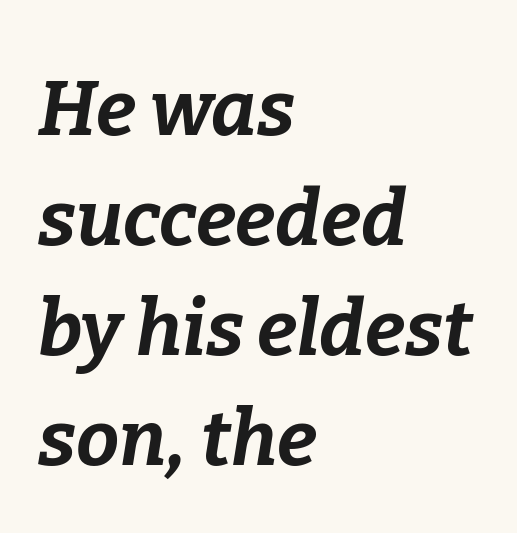
Compared with typical body copy, the letter spacing here is the same. Looks like regular typesetting: each glyph gets only the width it needs. The text block is weighted toward the left margin, trailing off unevenly rightward. What's the leading like? Ordinary, nothing unusual. Weight check: bold — yes, fully.
